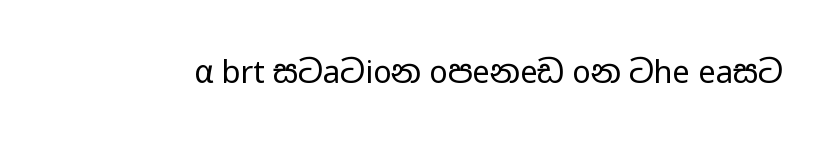
A quiet, ordinary-to-light weight characterises the typeface. This sample uses an upright cut, with every glyph sitting square on the baseline. The words here are not underlined. No feet cap the strokes, marking this as sans-serif type. The tracking reads as untouched default to a designer's eye. These lines are rendered in a variable-pitch font.
